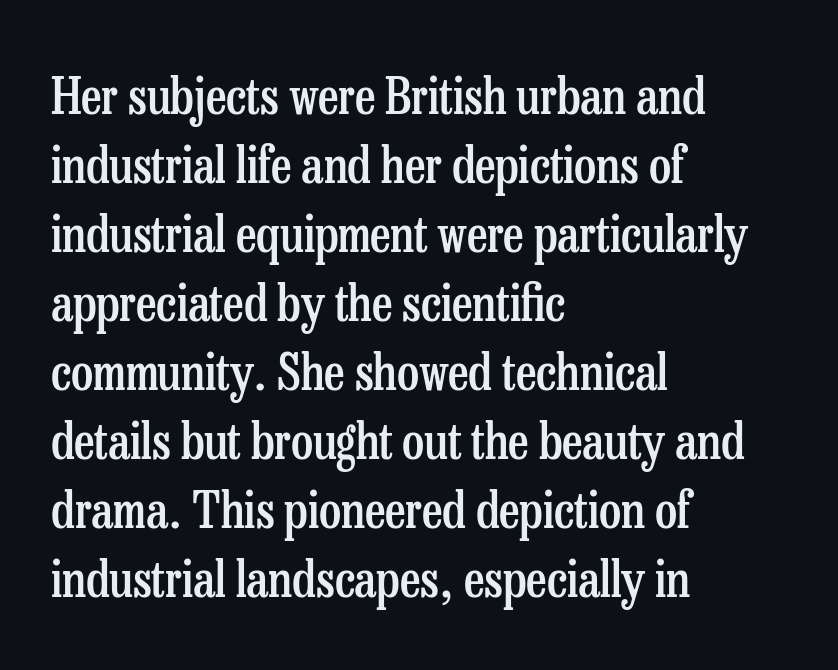
Q: Is the text bold? A: Semi-bold.
Q: Is the text italic (slanted)? A: No, it is upright.
Q: Is the typeface a serif or a sans-serif typeface? A: Serif.
Q: Is the text underlined? A: No.
Q: How is the paragraph aligned? A: Left-aligned.
Q: Is the spacing between letters normal or unusually wide? A: Normal.
Q: Is the spacing between lines tight, normal or loose? A: Normal.
Q: Width (condensed, normal, or wide)? A: Condensed.
Q: Stroke contrast? A: Low.
Q: x-height? A: Medium.
Q: Monospaced? A: No.
